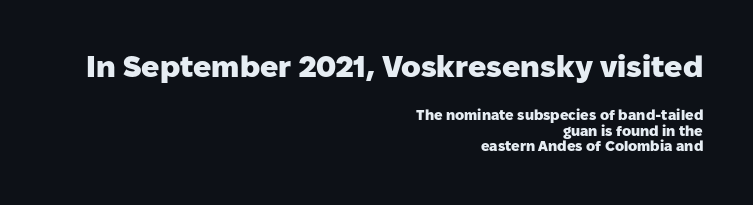
The image shows 30 px heavy sans-serif type, upright; set right-aligned, tight line spacing (1.11x), normal letter spacing, not underlined; the first (top) block is 2.14x larger; low stroke contrast and a medium x-height.
